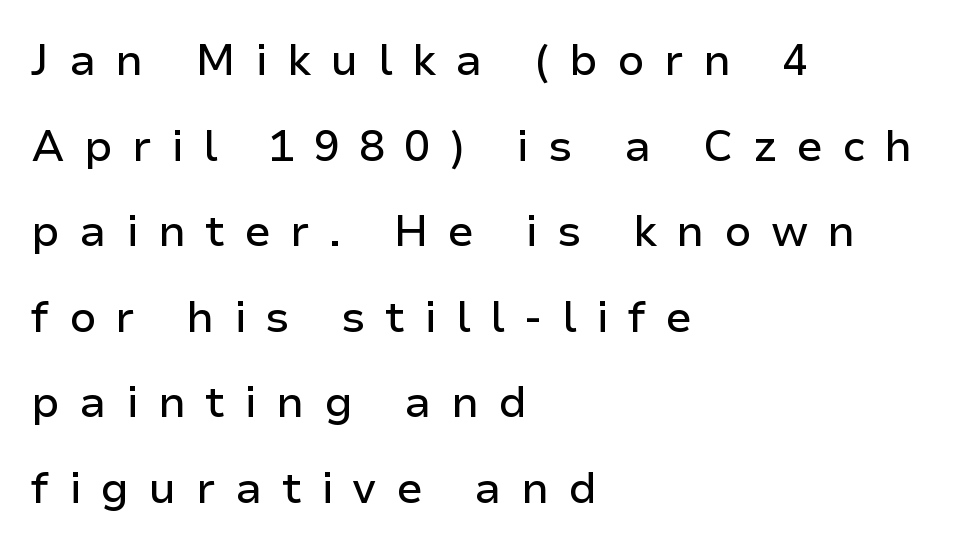
Q: Is the text italic (slanted)? A: No, it is upright.
Q: Is the typeface a serif or a sans-serif typeface? A: Sans-serif.
Q: Is the text underlined? A: No.
Q: How is the paragraph aligned? A: Left-aligned.
Q: Is the spacing between letters normal or unusually wide? A: Unusually wide.
Q: Is the spacing between lines tight, normal or loose? A: Loose.
Q: Width (condensed, normal, or wide)? A: Normal.
Q: Stroke contrast? A: Low.
Q: x-height? A: Medium.
Q: Monospaced? A: No.
